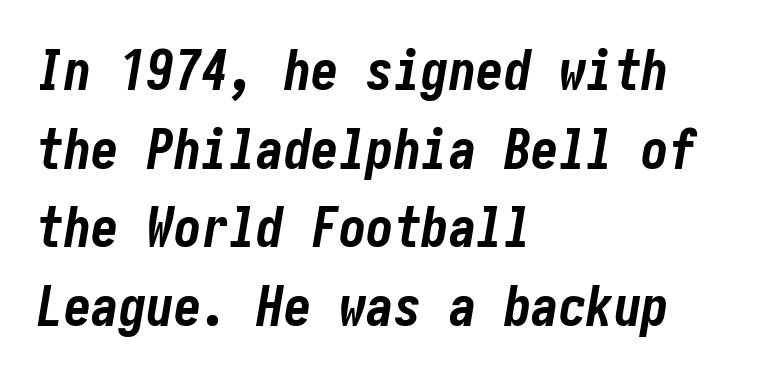
Q: Is the text bold? A: Yes.
Q: Is the text italic (slanted)? A: Yes, it leans right by about 10 degrees.
Q: Is the text underlined? A: No.
Q: How is the paragraph aligned? A: Left-aligned.
Q: Is the spacing between letters normal or unusually wide? A: Normal.
Q: Is the spacing between lines tight, normal or loose? A: Normal.
Q: Width (condensed, normal, or wide)? A: Condensed.
Q: Stroke contrast? A: Low.
Q: x-height? A: Medium.
